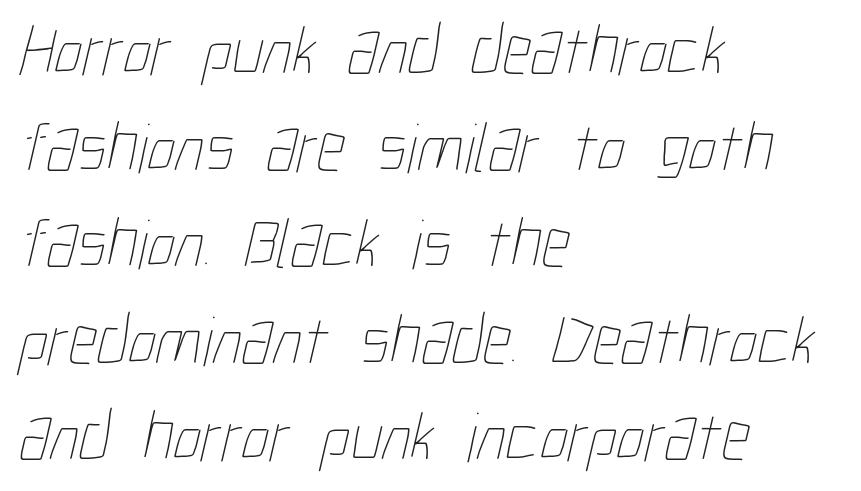
The image shows 71 px thin, condensed type; set left-aligned, normal line spacing (1.36x), normal letter spacing, not underlined; low stroke contrast and a medium x-height.
